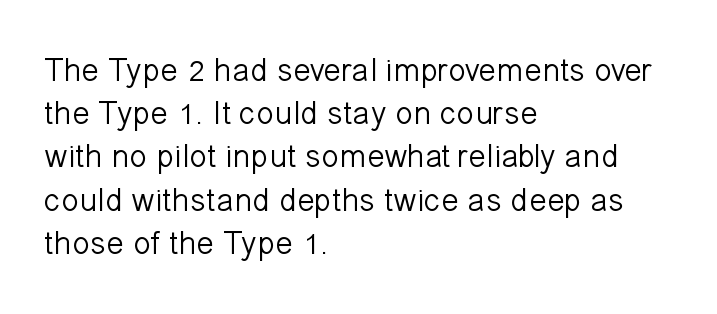
{"serif": "no", "italic": "no", "bold": "no", "weight": "light", "width": "normal", "stroke_contrast": "low", "x_height": "medium", "monospaced": "no", "underline": "no", "align": "left", "line_spacing": "normal", "line_spacing_ratio": 1.31, "letter_spacing": "normal", "letter_spacing_em": 0.0, "glyph_px": 33}
